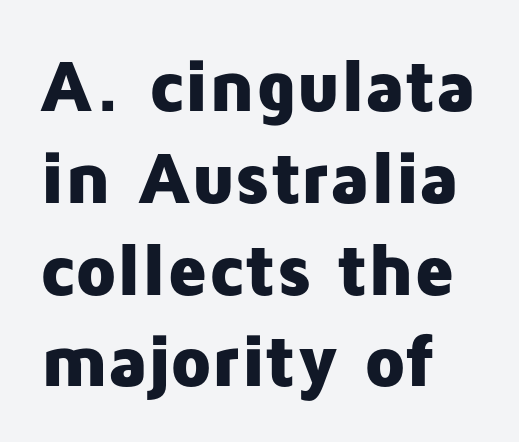
Q: Is the text bold? A: Yes.
Q: Is the text italic (slanted)? A: No, it is upright.
Q: Is the typeface a serif or a sans-serif typeface? A: Sans-serif.
Q: Is the text underlined? A: No.
Q: How is the paragraph aligned? A: Left-aligned.
Q: Is the spacing between letters normal or unusually wide? A: Normal.
Q: Width (condensed, normal, or wide)? A: Normal.
Q: Stroke contrast? A: Low.
Q: x-height? A: Medium.
Q: Monospaced? A: No.
